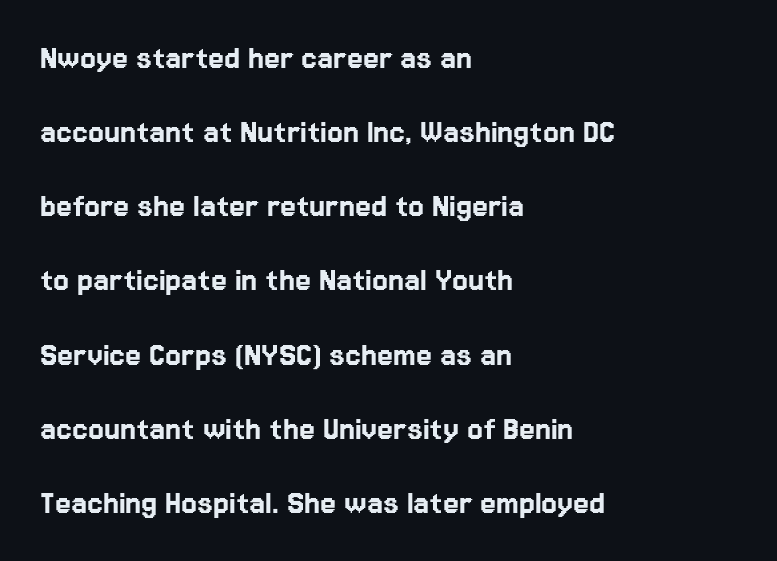
Varying glyph widths throughout — classic text-font behaviour. The gaps between neighbouring characters are ordinary and unremarkable. These lines are composed in type without serifs. Decoration check: the copy has no underline.
